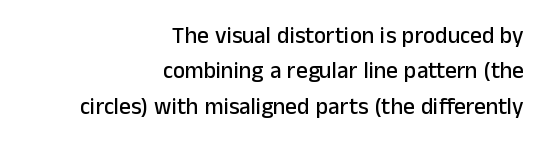
{"italic": "no", "underline": "no", "align": "right", "line_spacing": "normal", "line_spacing_ratio": 1.54, "letter_spacing": "normal", "letter_spacing_em": 0.0, "glyph_px": 23}
